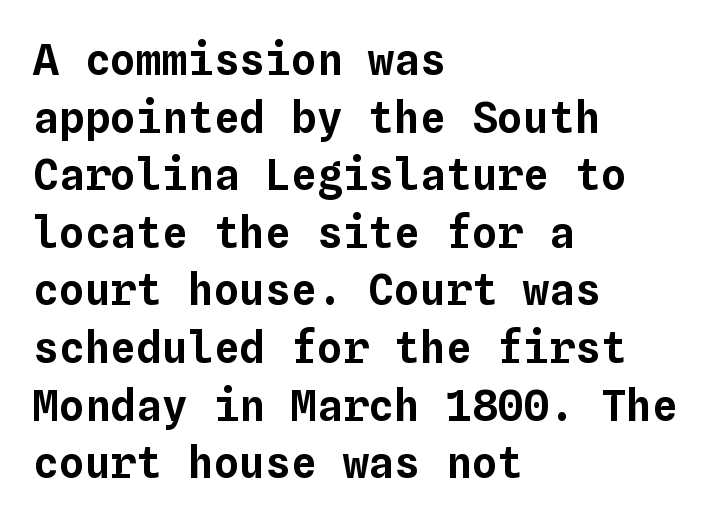
Does the copy run flush right? No — it runs flush left. This sample has the even, mechanical cadence of fixed-width lettering. Quick note: interline space is typical. The lettering stays uniformly vertical, giving the passage a roman look. The type is set solid horizontally, with unmodified tracking.
